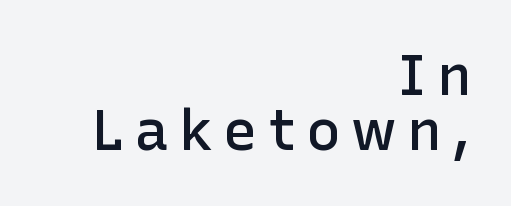
Stroke terminals: plain, sans-serif. The compositor pushed each line to the right boundary. A clean baseline with only descenders dipping below it. Note the varied advance widths — an 'i' is clearly narrower than an 'm'.
